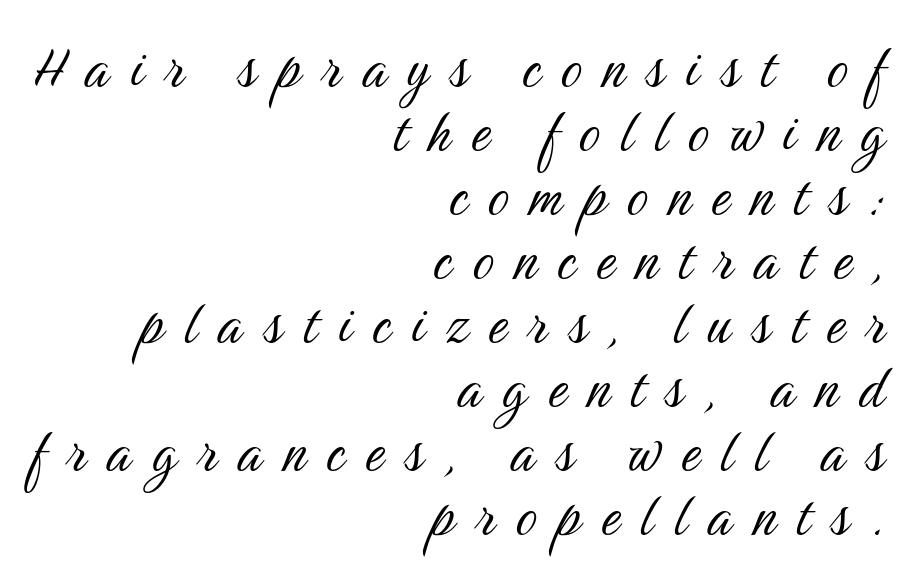
The image shows 66 px light, condensed sans-serif type; set right-aligned, tight line spacing (0.97x), unusually wide letter spacing (+0.32 em), not underlined; medium stroke contrast and a medium x-height.
